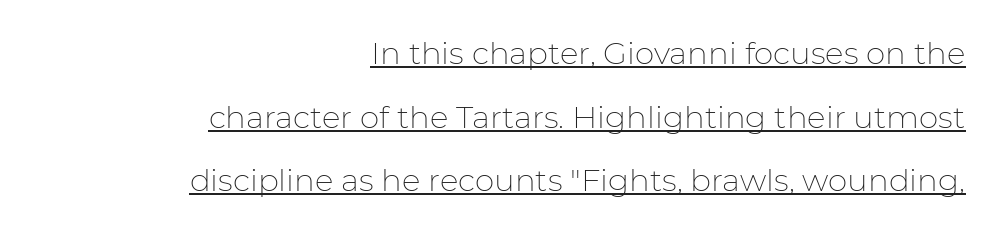
The image shows 31 px thin sans-serif type, upright; set right-aligned, loose line spacing (2.05x), normal letter spacing, underlined; low stroke contrast and a medium x-height.
